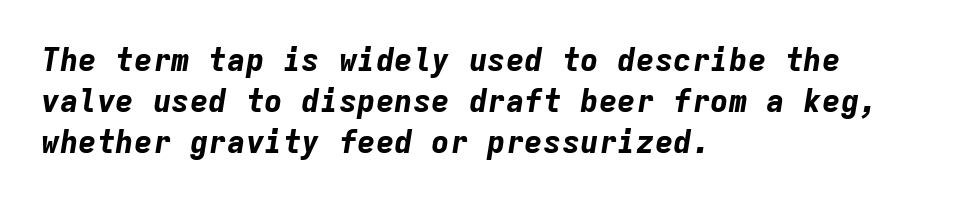
The image shows 31 px bold type, italic (leaning right), monospaced; set left-aligned, normal line spacing (1.33x), normal letter spacing, not underlined; low stroke contrast and a medium x-height.
